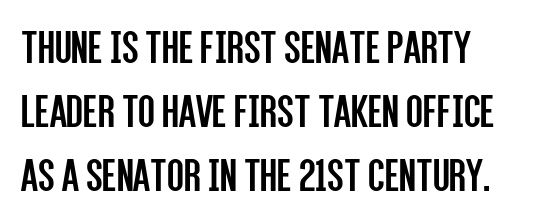
Q: Is the text bold? A: No.
Q: Is the text italic (slanted)? A: No, it is upright.
Q: Is the typeface a serif or a sans-serif typeface? A: Sans-serif.
Q: Is the text underlined? A: No.
Q: Is the spacing between letters normal or unusually wide? A: Normal.
Q: Is the spacing between lines tight, normal or loose? A: Normal.
Q: Width (condensed, normal, or wide)? A: Condensed.
Q: Stroke contrast? A: Low.
Q: x-height? A: Large.
Q: Monospaced? A: No.
